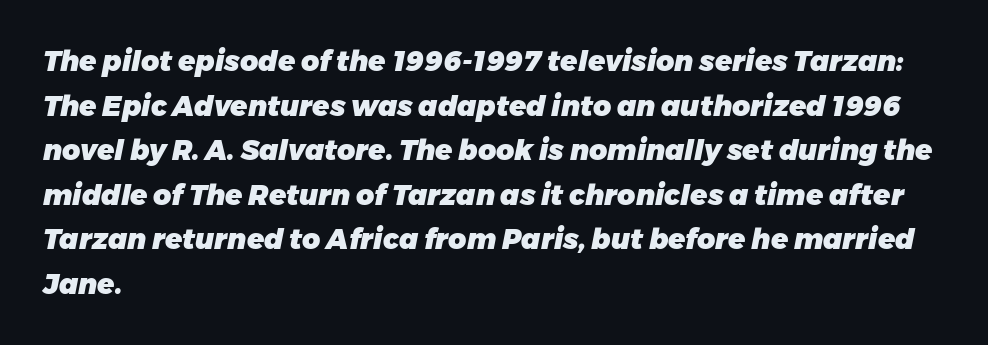
Q: Is the text bold? A: Yes.
Q: Is the text italic (slanted)? A: Yes, it leans right by about 11 degrees.
Q: Is the text underlined? A: No.
Q: How is the paragraph aligned? A: Left-aligned.
Q: Is the spacing between letters normal or unusually wide? A: Normal.
Q: Is the spacing between lines tight, normal or loose? A: Normal.
Q: Width (condensed, normal, or wide)? A: Normal.
Q: Stroke contrast? A: Low.
Q: x-height? A: Medium.
Q: Monospaced? A: No.
